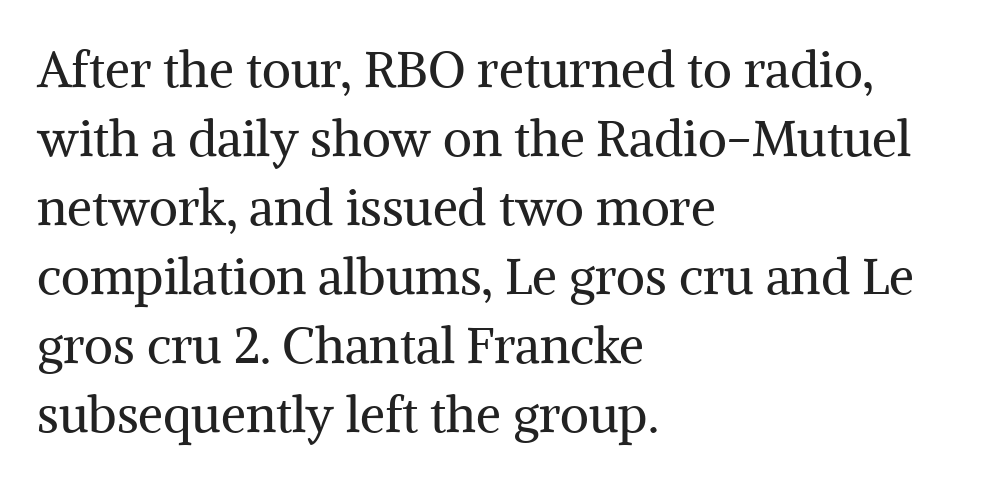
The image shows 50 px regular-weight serif type, upright; set left-aligned, normal line spacing (1.38x), normal letter spacing, not underlined; medium stroke contrast and a medium x-height.
